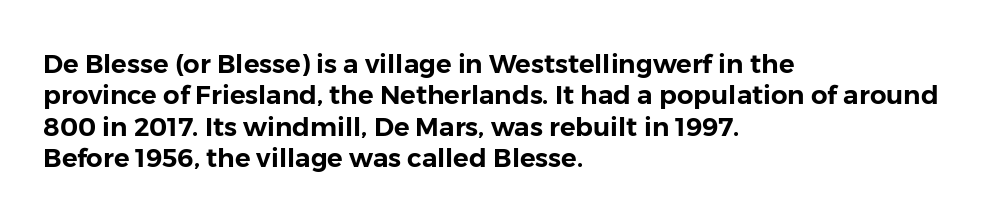
The image shows 26 px text type, upright; set left-aligned, line spacing 1.21x, normal letter spacing, not underlined.
